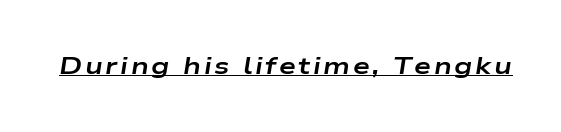
{"italic": "yes", "lean": "right", "slant_degrees": 9, "bold": "yes", "underline": "yes", "glyph_px": 24}
